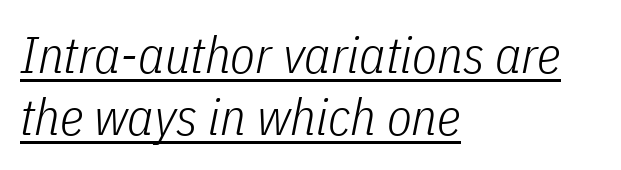
Q: Is the text bold? A: No.
Q: Is the text italic (slanted)? A: Yes, it leans right by about 11 degrees.
Q: Is the text underlined? A: Yes.
Q: How is the paragraph aligned? A: Left-aligned.
Q: Is the spacing between letters normal or unusually wide? A: Normal.
Q: Width (condensed, normal, or wide)? A: Condensed.
Q: Stroke contrast? A: Low.
Q: x-height? A: Medium.
Q: Monospaced? A: No.
